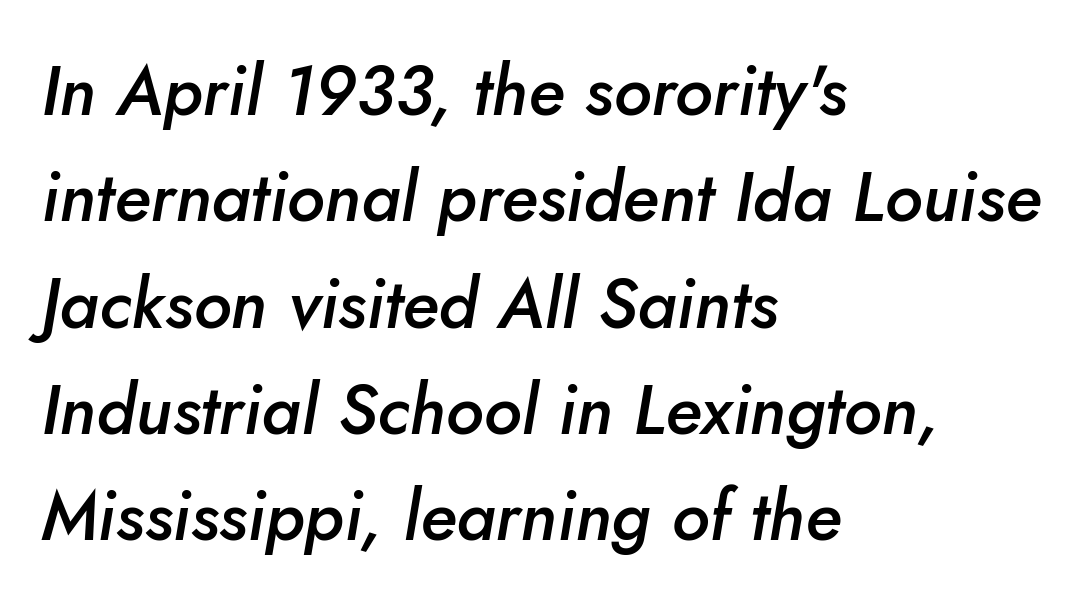
Compared with an ordinary text face, these strokes are moderately heavier — a semibold. Leftover space on each line is placed entirely after the last word. Rendered with sloped, italic letterforms. You could not count columns in this text — the font is proportionally spaced. The space between consecutive lines is moderate. The letters sit at their default tracking, neither squeezed nor spread.
